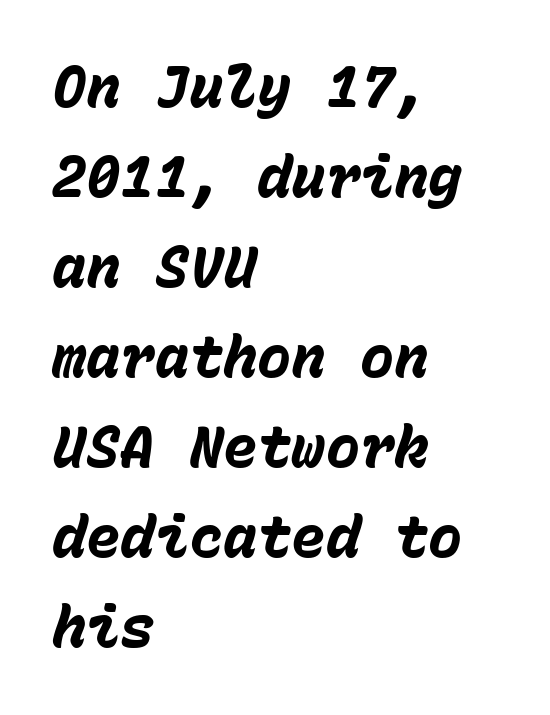
Q: Is the text bold? A: Yes.
Q: Is the text italic (slanted)? A: Yes, it leans right by about 15 degrees.
Q: Is the text underlined? A: No.
Q: How is the paragraph aligned? A: Left-aligned.
Q: Is the spacing between letters normal or unusually wide? A: Normal.
Q: Is the spacing between lines tight, normal or loose? A: Normal.
Q: Width (condensed, normal, or wide)? A: Normal.
Q: Stroke contrast? A: Low.
Q: x-height? A: Medium.
Q: Monospaced? A: Yes.
